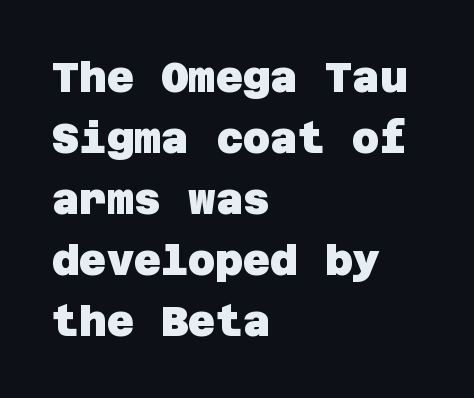
Q: Is the text bold? A: Yes.
Q: Is the typeface a serif or a sans-serif typeface? A: Sans-serif.
Q: Is the text underlined? A: No.
Q: How is the paragraph aligned? A: Left-aligned.
Q: Is the spacing between letters normal or unusually wide? A: Normal.
Q: Is the spacing between lines tight, normal or loose? A: Normal.
Q: Width (condensed, normal, or wide)? A: Normal.
Q: Stroke contrast? A: Low.
Q: x-height? A: Large.
